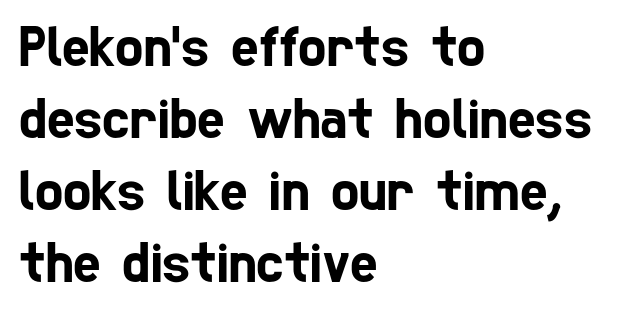
Q: Is the typeface a serif or a sans-serif typeface? A: Sans-serif.
Q: Is the text underlined? A: No.
Q: How is the paragraph aligned? A: Left-aligned.
Q: Is the spacing between letters normal or unusually wide? A: Normal.
Q: Width (condensed, normal, or wide)? A: Condensed.
Q: Stroke contrast? A: Low.
Q: x-height? A: Medium.
Q: Monospaced? A: No.
